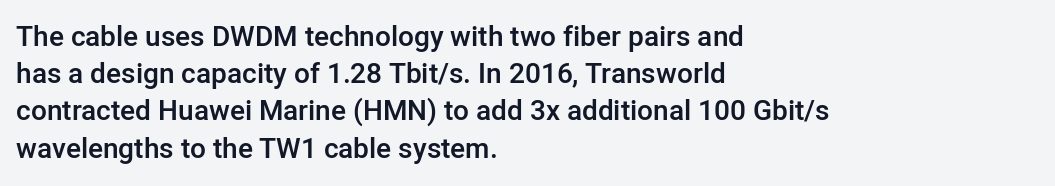
The foot of each line stays bare and open. Vertical spacing — default. The lettering stays uniformly vertical, giving the passage a roman look. These lines are set flush left with a ragged right edge. Look at the tracking — it's just the regular setting, nothing added. Each letter's strokes conclude bluntly, with no projecting serifs.
